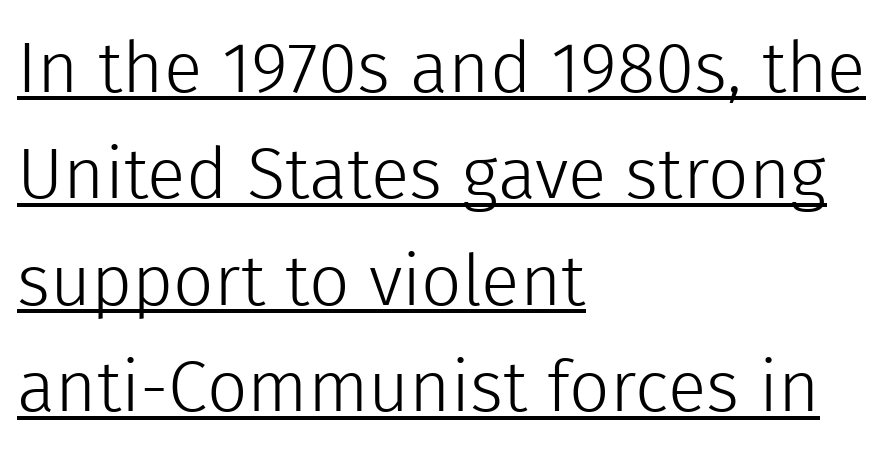
{"serif": "no", "italic": "no", "bold": "no", "weight": "light", "width": "normal", "x_height": "medium", "monospaced": "no", "underline": "yes", "align": "left", "line_spacing": "normal", "line_spacing_ratio": 1.5, "letter_spacing": "normal", "letter_spacing_em": 0.0, "glyph_px": 71}
